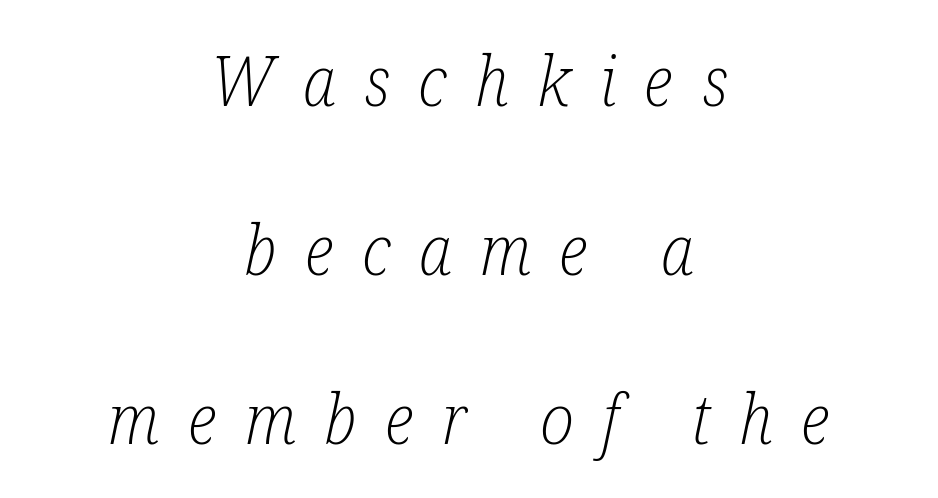
Q: Is the text bold? A: No.
Q: Is the text italic (slanted)? A: Yes, it leans right by about 12 degrees.
Q: Is the typeface a serif or a sans-serif typeface? A: Serif.
Q: Is the text underlined? A: No.
Q: How is the paragraph aligned? A: Centered.
Q: Is the spacing between letters normal or unusually wide? A: Unusually wide.
Q: Is the spacing between lines tight, normal or loose? A: Loose.
Q: Width (condensed, normal, or wide)? A: Condensed.
Q: Stroke contrast? A: Low.
Q: x-height? A: Medium.
Q: Monospaced? A: No.
